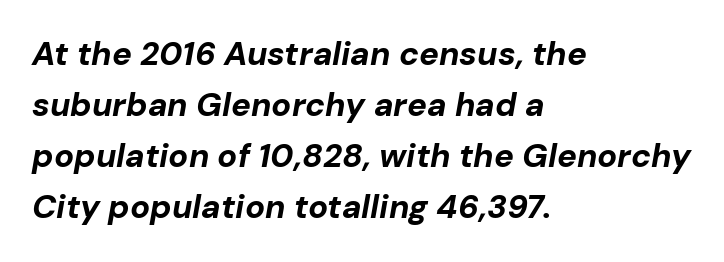
Typesetter's note: full bold, strokes at maximum text heaviness. Designer's note — italics engaged. This rendering leaves character spacing at its baseline value. How would I describe the line gaps? Plain and ordinary. If you drew a ruler down the left edge, every line would touch it. Has an underline been added? It has not.
